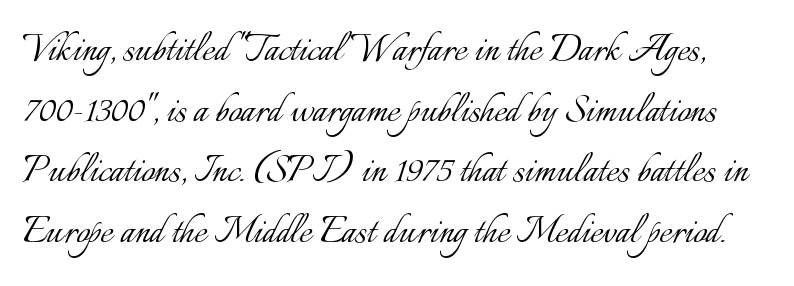
{"bold": "no", "weight": "light", "width": "normal", "stroke_contrast": "low", "x_height": "small", "monospaced": "no", "underline": "no", "line_spacing": "normal", "line_spacing_ratio": 1.29, "letter_spacing": "normal", "letter_spacing_em": 0.0, "glyph_px": 47}
